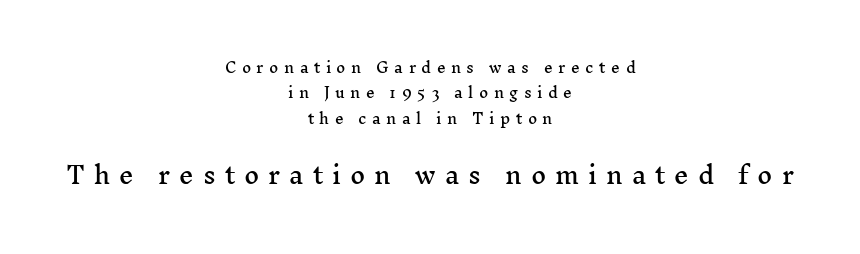
Bigger letters appear in the bottom chunk; the top chunk is reduced. Nobody drew a line under any word here. Designer's note — italics off, roman on. Short note: letters widely spaced.
